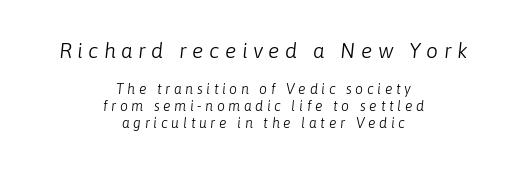
The image shows 21 px text type, italic (leaning right); set centered, line spacing 1.21x, unusually wide letter spacing (+0.26 em), not underlined; the first (top) block is 1.5x larger.
